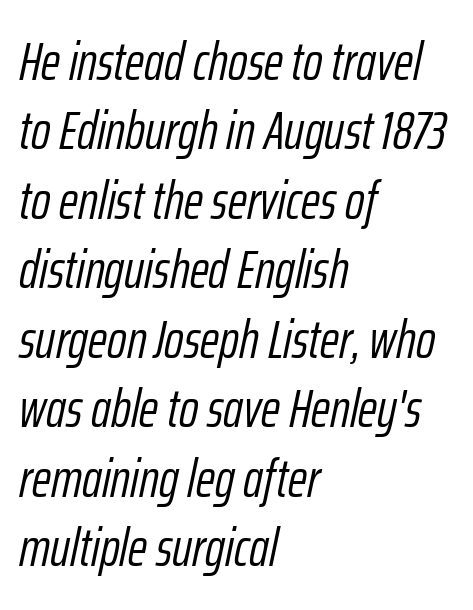
Q: Is the text bold? A: No.
Q: Is the text italic (slanted)? A: Yes, it leans right by about 12 degrees.
Q: Is the text underlined? A: No.
Q: How is the paragraph aligned? A: Left-aligned.
Q: Is the spacing between letters normal or unusually wide? A: Normal.
Q: Is the spacing between lines tight, normal or loose? A: Normal.
Q: Width (condensed, normal, or wide)? A: Condensed.
Q: Stroke contrast? A: Low.
Q: x-height? A: Medium.
Q: Monospaced? A: No.
